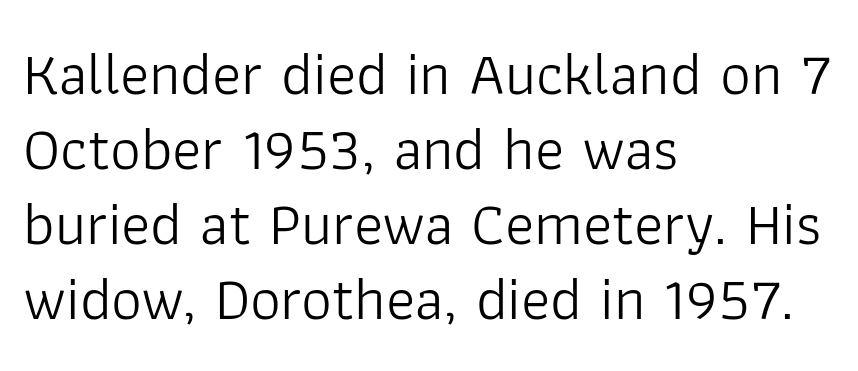
Rule under the text: the space is simply empty. The ragged edge is on the right, which tells us the setting is flush left. What kind of face is this? One without serifs — a sans. Weight: in the light-to-regular range. A typesetter would call this proportional, since set widths differ per character.
